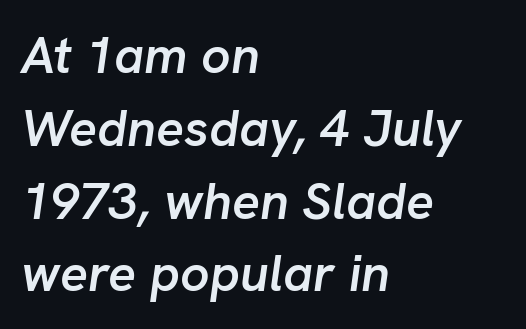
The image shows 52 px semibold type, italic (leaning right); set left-aligned, normal line spacing (1.4x), normal letter spacing, not underlined; low stroke contrast and a medium x-height.
